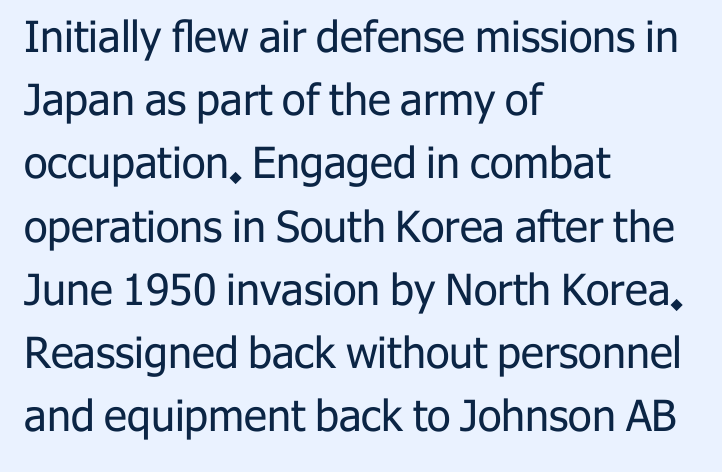
Q: Is the text bold? A: No.
Q: Is the text italic (slanted)? A: No, it is upright.
Q: Is the typeface a serif or a sans-serif typeface? A: Sans-serif.
Q: Is the text underlined? A: No.
Q: How is the paragraph aligned? A: Left-aligned.
Q: Is the spacing between letters normal or unusually wide? A: Normal.
Q: Is the spacing between lines tight, normal or loose? A: Normal.
Q: Width (condensed, normal, or wide)? A: Normal.
Q: Stroke contrast? A: Low.
Q: x-height? A: Medium.
Q: Monospaced? A: No.
